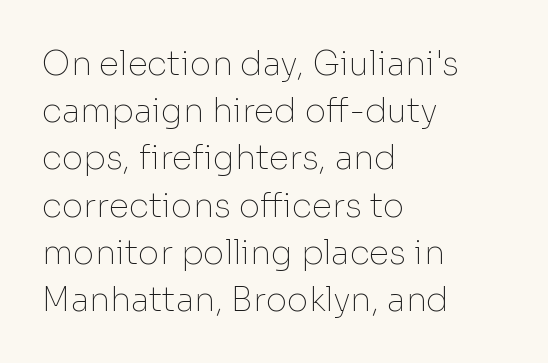
The image shows 33 px thin sans-serif type, upright; set left-aligned, normal line spacing (1.43x), normal letter spacing, not underlined; low stroke contrast and a medium x-height.
